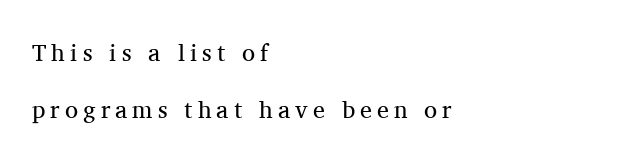
The line-height multiplier appears high, well above default. Posture: upright roman. Inter-character spacing is expanded well beyond the font's built-in metrics. Letters rest on an invisible, unmarked baseline. The typesetting does not lean heavy: it is not bold. A student would call this left alignment; a typographer would say flush left, rag right.
